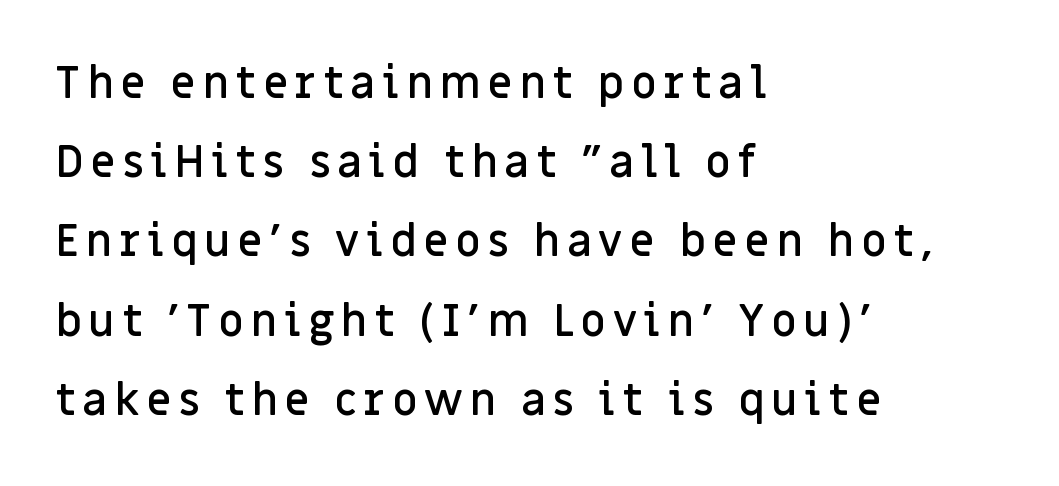
The image shows 44 px semibold sans-serif type, upright; set left-aligned, line spacing 1.8x, not underlined; low stroke contrast and a large x-height.
